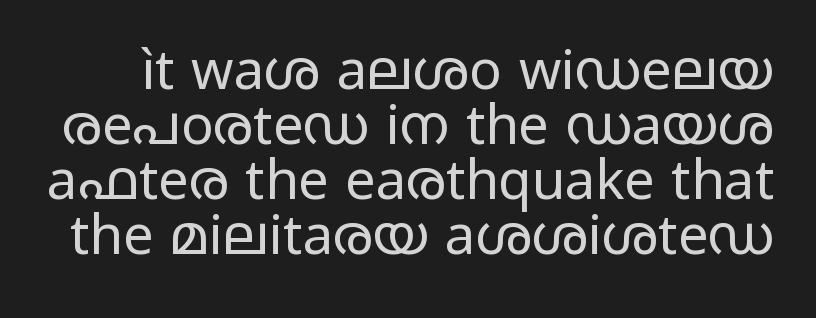
{"serif": "no", "italic": "no", "bold": "no", "weight": "regular", "width": "wide", "stroke_contrast": "low", "x_height": "medium", "monospaced": "no", "underline": "no", "line_spacing": "tight", "line_spacing_ratio": 1.02, "letter_spacing": "normal", "letter_spacing_em": 0.0, "glyph_px": 54}
